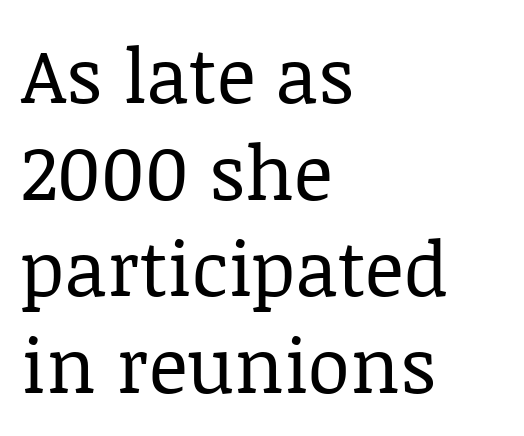
{"serif": "yes", "italic": "no", "bold": "no", "weight": "regular", "width": "normal", "stroke_contrast": "low", "x_height": "large", "monospaced": "no", "underline": "no", "align": "left", "line_spacing": "normal", "line_spacing_ratio": 1.27, "letter_spacing": "normal", "letter_spacing_em": 0.0, "glyph_px": 76}
